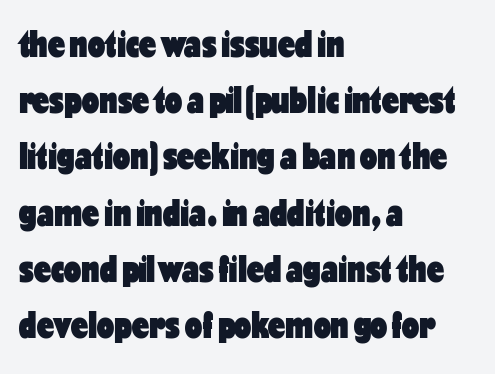
Q: Is the text bold? A: Yes.
Q: Is the text italic (slanted)? A: No, it is upright.
Q: Is the typeface a serif or a sans-serif typeface? A: Sans-serif.
Q: Is the text underlined? A: No.
Q: How is the paragraph aligned? A: Left-aligned.
Q: Is the spacing between letters normal or unusually wide? A: Normal.
Q: Is the spacing between lines tight, normal or loose? A: Normal.
Q: Width (condensed, normal, or wide)? A: Condensed.
Q: Stroke contrast? A: Low.
Q: x-height? A: Medium.
Q: Monospaced? A: No.
